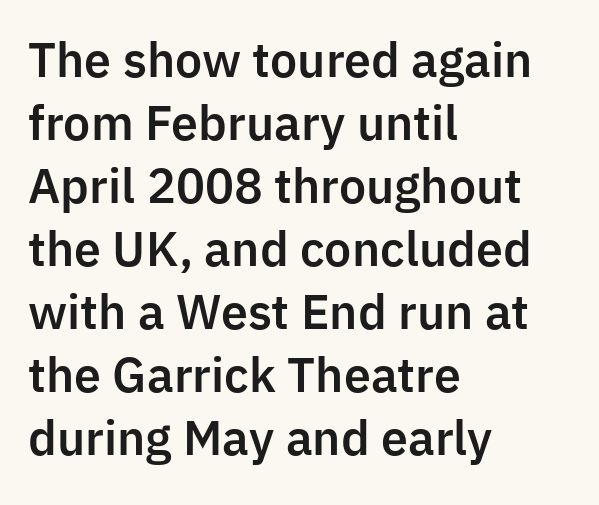
The image shows 46 px sans-serif type, upright; set left-aligned, normal line spacing (1.37x), normal letter spacing, not underlined; low stroke contrast and a medium x-height.
